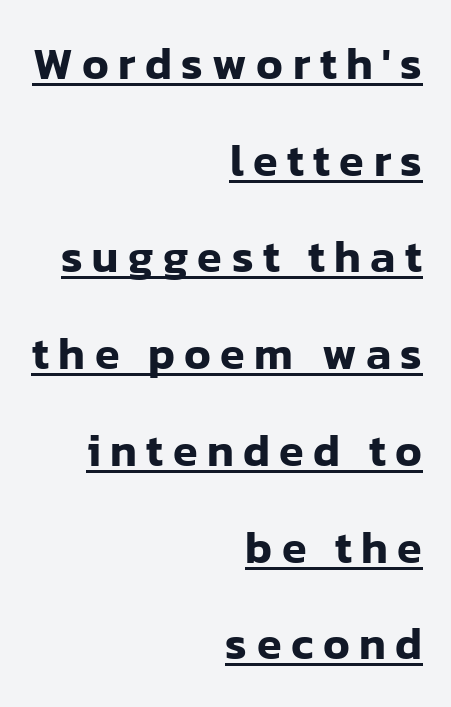
The image shows 45 px sans-serif type, upright; set right-aligned, loose line spacing (2.15x), unusually wide letter spacing (+0.21 em), underlined; low stroke contrast and a medium x-height.
